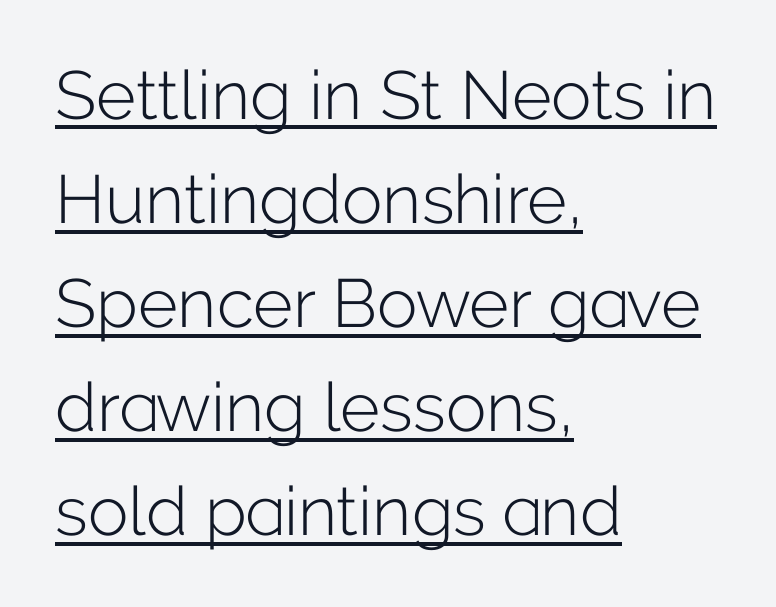
Q: Is the text bold? A: No.
Q: Is the text italic (slanted)? A: No, it is upright.
Q: Is the typeface a serif or a sans-serif typeface? A: Sans-serif.
Q: Is the text underlined? A: Yes.
Q: How is the paragraph aligned? A: Left-aligned.
Q: Is the spacing between letters normal or unusually wide? A: Normal.
Q: Is the spacing between lines tight, normal or loose? A: Normal.
Q: Width (condensed, normal, or wide)? A: Normal.
Q: Stroke contrast? A: Low.
Q: x-height? A: Medium.
Q: Monospaced? A: No.
